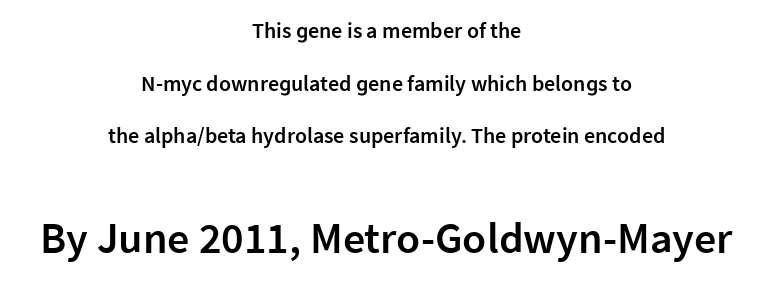
Looks like regular typesetting: each glyph gets only the width it needs. The type is set solid horizontally, with unmodified tracking. The passage shown is typeset with a sans-serif family. Compared with an ordinary text face, these strokes are moderately heavier — a semibold.
